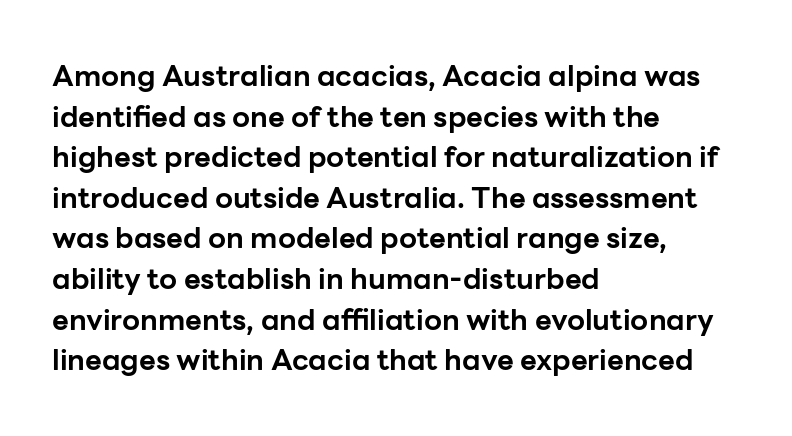
{"serif": "no", "italic": "no", "bold": "yes", "weight": "bold", "width": "normal", "stroke_contrast": "low", "x_height": "medium", "monospaced": "no", "underline": "no", "align": "left", "line_spacing": "normal", "line_spacing_ratio": 1.4, "letter_spacing": "normal", "letter_spacing_em": 0.0, "glyph_px": 29}
